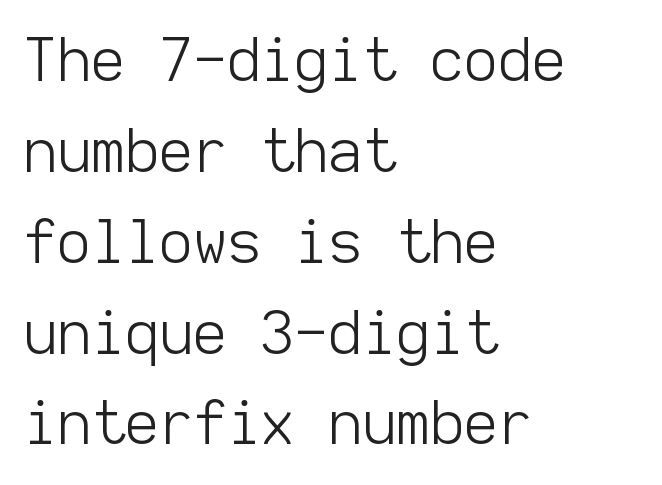
The image shows 59 px light sans-serif type, upright, monospaced; set left-aligned, normal line spacing (1.54x), normal letter spacing, not underlined; low stroke contrast and a medium x-height.
